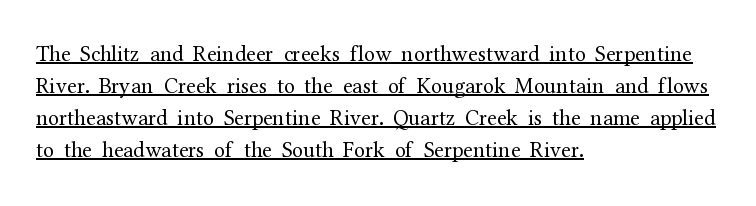
The image shows 22 px text type, upright; set left-aligned, normal line spacing (1.46x), normal letter spacing, underlined.
